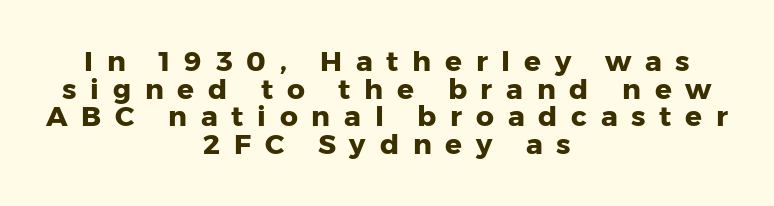
The image shows 28 px heavy sans-serif type, upright; set centered, tight line spacing (0.99x), unusually wide letter spacing (+0.49 em), not underlined; low stroke contrast and a medium x-height.
